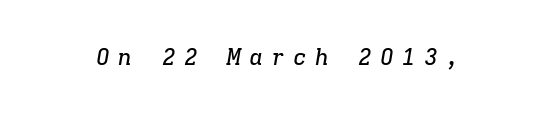
Descenders are the only things crossing below the line. The font's italic variant was chosen for this text. Does extra space separate the letters? Yes, quite a lot of it.
